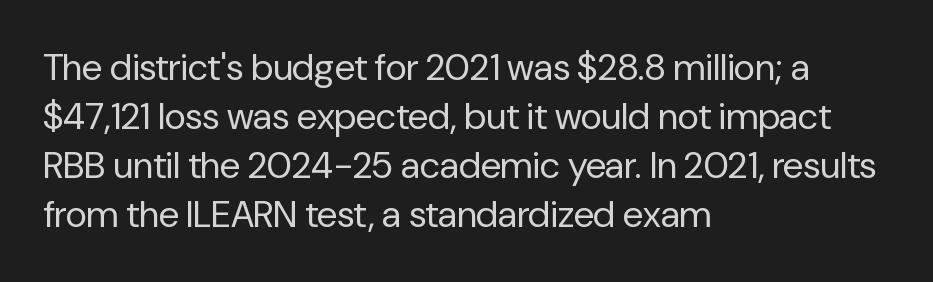
Q: Is the text bold? A: No.
Q: Is the text italic (slanted)? A: No, it is upright.
Q: Is the typeface a serif or a sans-serif typeface? A: Sans-serif.
Q: Is the text underlined? A: No.
Q: How is the paragraph aligned? A: Left-aligned.
Q: Is the spacing between letters normal or unusually wide? A: Normal.
Q: Is the spacing between lines tight, normal or loose? A: Normal.
Q: Width (condensed, normal, or wide)? A: Normal.
Q: Stroke contrast? A: Low.
Q: x-height? A: Medium.
Q: Monospaced? A: No.
